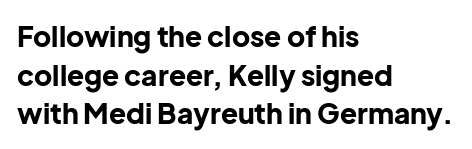
The image shows 28 px bold sans-serif type, upright; set left-aligned, normal line spacing (1.38x), normal letter spacing, not underlined; low stroke contrast and a medium x-height.
